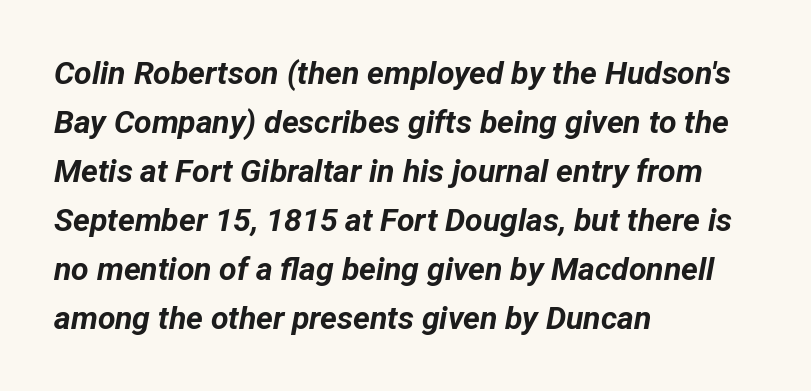
Q: Is the text bold? A: Yes.
Q: Is the text italic (slanted)? A: Yes, it leans right by about 12 degrees.
Q: Is the text underlined? A: No.
Q: How is the paragraph aligned? A: Left-aligned.
Q: Is the spacing between letters normal or unusually wide? A: Normal.
Q: Is the spacing between lines tight, normal or loose? A: Normal.
Q: Width (condensed, normal, or wide)? A: Normal.
Q: Stroke contrast? A: Low.
Q: x-height? A: Medium.
Q: Monospaced? A: No.
